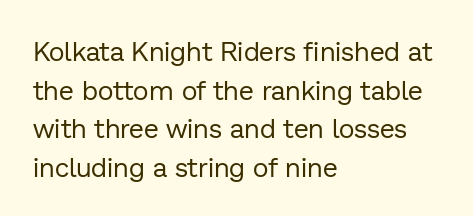
Q: Is the text bold? A: No.
Q: Is the text italic (slanted)? A: No, it is upright.
Q: Is the text underlined? A: No.
Q: How is the paragraph aligned? A: Left-aligned.
Q: Is the spacing between letters normal or unusually wide? A: Normal.
Q: Is the spacing between lines tight, normal or loose? A: Normal.
